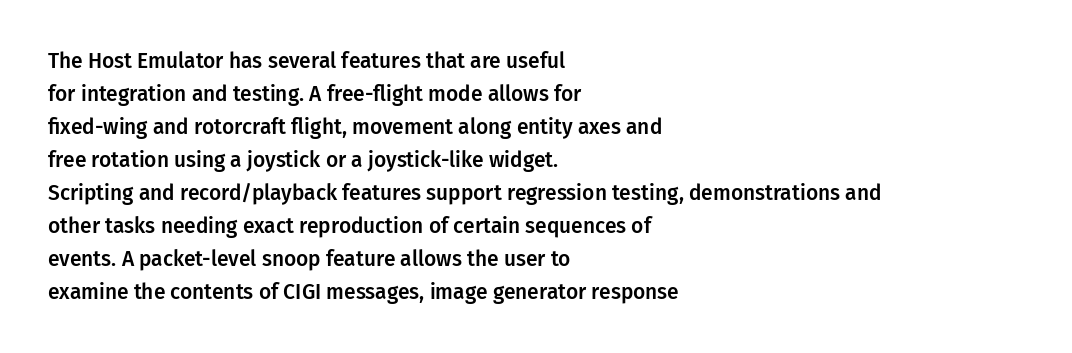
Q: Is the text italic (slanted)? A: No, it is upright.
Q: Is the text underlined? A: No.
Q: How is the paragraph aligned? A: Left-aligned.
Q: Is the spacing between letters normal or unusually wide? A: Normal.
Q: Is the spacing between lines tight, normal or loose? A: Normal.
